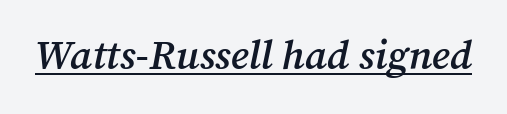
Q: Is the text bold? A: Semi-bold.
Q: Is the text italic (slanted)? A: Yes, it leans right by about 12 degrees.
Q: Is the typeface a serif or a sans-serif typeface? A: Serif.
Q: Is the text underlined? A: Yes.
Q: Is the spacing between letters normal or unusually wide? A: Normal.
Q: Width (condensed, normal, or wide)? A: Normal.
Q: Stroke contrast? A: Medium.
Q: x-height? A: Medium.
Q: Monospaced? A: No.
